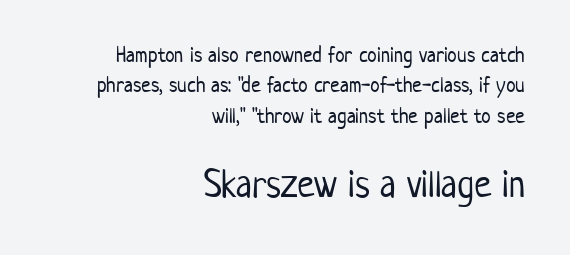
In terms of letterspacing, this is plain default setting. Notice how the stems are strictly vertical — no italics here. Check where the strokes stop: nothing finishes them off — pure sans. You could not count columns in this text — the font is proportionally spaced.
